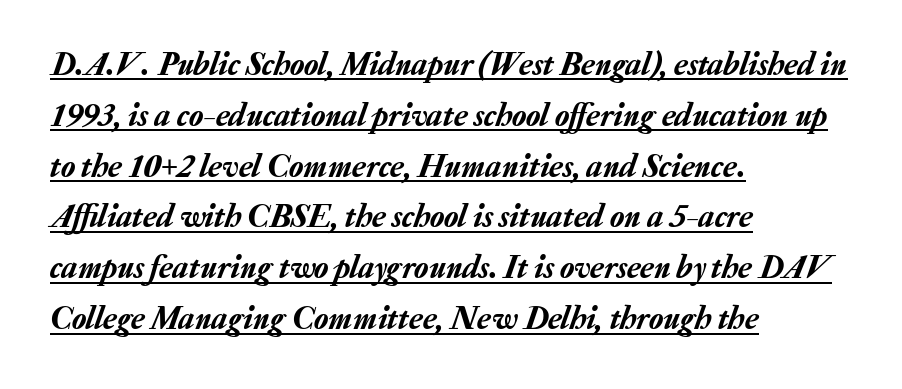
Q: Is the text italic (slanted)? A: Yes, it leans right by about 20 degrees.
Q: Is the text underlined? A: Yes.
Q: How is the paragraph aligned? A: Left-aligned.
Q: Is the spacing between letters normal or unusually wide? A: Normal.
Q: Is the spacing between lines tight, normal or loose? A: Normal.
Q: Width (condensed, normal, or wide)? A: Normal.
Q: Stroke contrast? A: Low.
Q: x-height? A: Medium.
Q: Monospaced? A: No.
